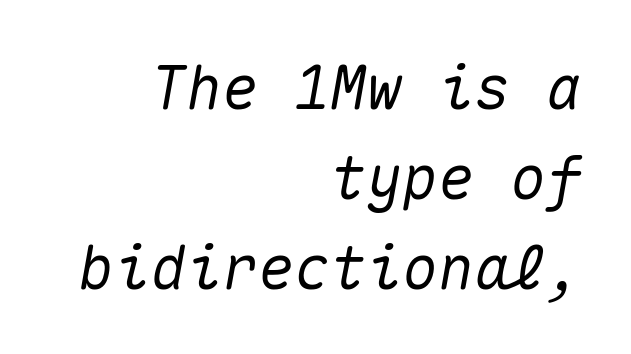
If you measured baseline to baseline, you'd find a middling distance. The face used here is rendered with its standard letterfit. This sample has the even, mechanical cadence of fixed-width lettering. Slant detected: the letters are inclined.
